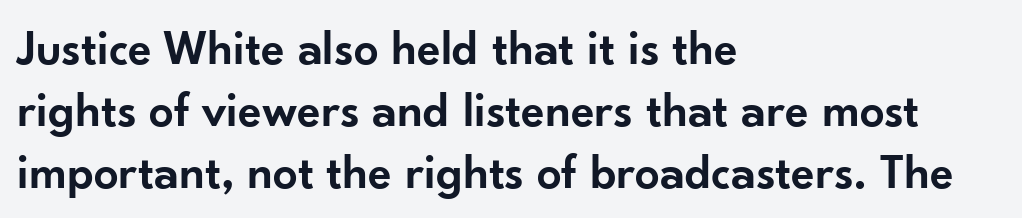
{"serif": "no", "italic": "no", "bold": "semi", "weight": "semibold", "width": "normal", "stroke_contrast": "low", "x_height": "small", "monospaced": "no", "underline": "no", "align": "left", "line_spacing": "normal", "line_spacing_ratio": 1.27, "letter_spacing": "normal", "letter_spacing_em": 0.0, "glyph_px": 49}
